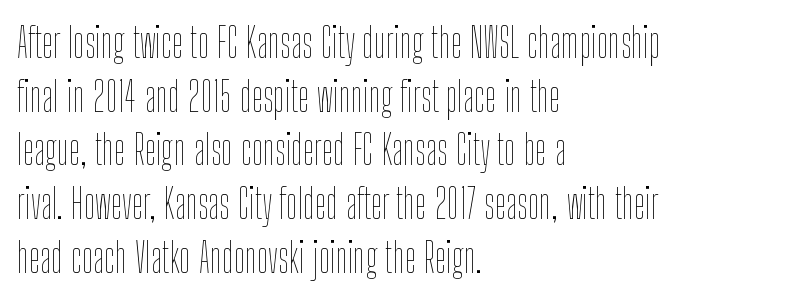
Varying glyph widths throughout — classic text-font behaviour. The letterforms sit at book weight or below. Is the letter spacing exaggerated? No — it looks like the ordinary default. It's the straight-up-and-down kind of type.
